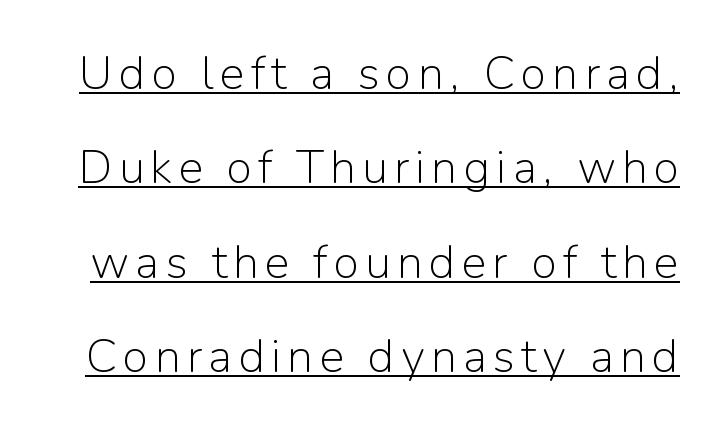
The rendering uses natural spacing where letterforms have individual widths. Italic? Not at all — the glyphs are vertical. Compared with typical paragraphs, the rows here are farther apart. A typesetter would label this face a sans. The specimen includes a rule beneath the text block's lines. Compared with a typical body face, this is equally light or lighter still.
